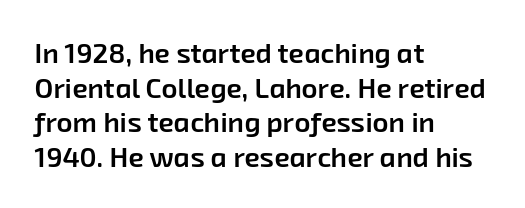
{"serif": "no", "bold": "semi", "weight": "semibold", "width": "normal", "stroke_contrast": "low", "x_height": "medium", "monospaced": "no", "underline": "no", "align": "left", "line_spacing_ratio": 1.24, "letter_spacing": "normal", "letter_spacing_em": 0.0, "glyph_px": 28}
